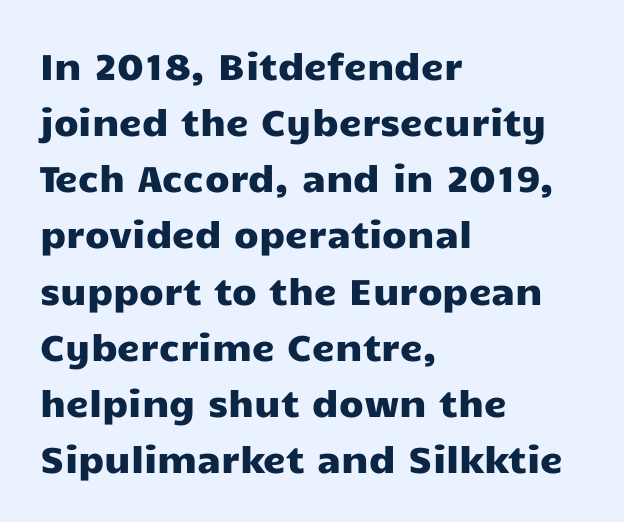
{"serif": "no", "italic": "no", "width": "wide", "stroke_contrast": "low", "x_height": "medium", "monospaced": "no", "underline": "no", "align": "left", "line_spacing": "normal", "line_spacing_ratio": 1.56, "letter_spacing": "normal", "letter_spacing_em": 0.0, "glyph_px": 36}
